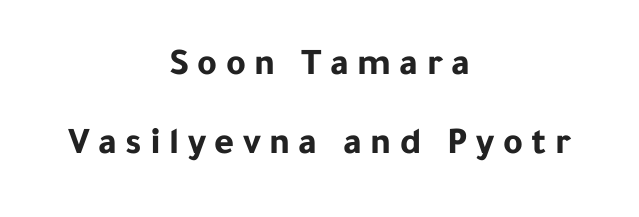
{"serif": "no", "italic": "no", "bold": "yes", "weight": "bold", "width": "normal", "stroke_contrast": "low", "x_height": "medium", "monospaced": "no", "underline": "no", "align": "center", "line_spacing": "loose", "line_spacing_ratio": 2.08, "letter_spacing": "wide", "letter_spacing_em": 0.22, "glyph_px": 38}
